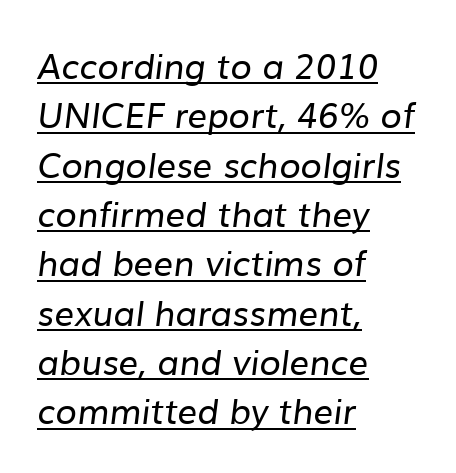
The image shows 35 px regular-weight sans-serif type; set left-aligned, normal line spacing (1.41x), normal letter spacing, underlined; low stroke contrast and a medium x-height.
